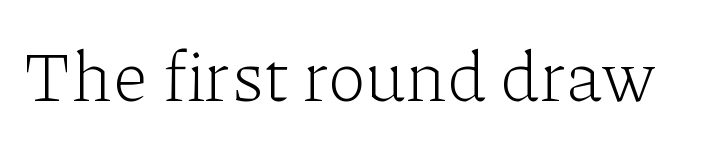
The image shows 71 px light serif type, upright; set normal letter spacing, not underlined; low stroke contrast and a medium x-height.
